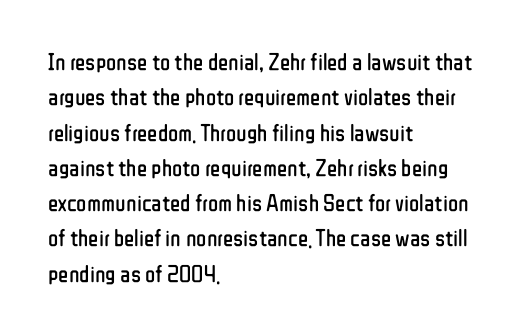
{"italic": "no", "bold": "no", "underline": "no", "align": "left", "line_spacing": "normal", "line_spacing_ratio": 1.47, "letter_spacing": "normal", "letter_spacing_em": 0.0, "glyph_px": 24}
